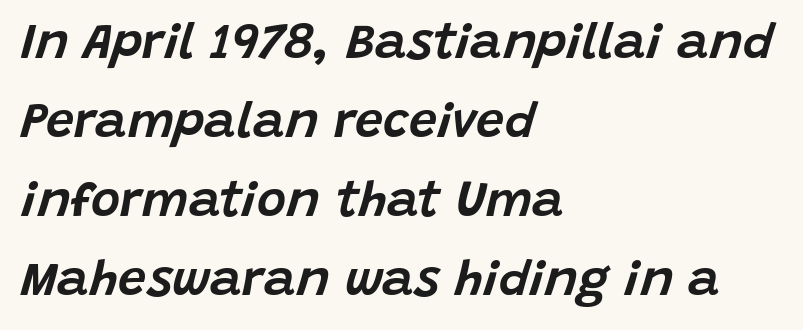
Q: Is the text italic (slanted)? A: Yes, it leans right by about 15 degrees.
Q: Is the text underlined? A: No.
Q: How is the paragraph aligned? A: Left-aligned.
Q: Is the spacing between letters normal or unusually wide? A: Normal.
Q: Is the spacing between lines tight, normal or loose? A: Normal.
Q: Width (condensed, normal, or wide)? A: Normal.
Q: Stroke contrast? A: Low.
Q: x-height? A: Large.
Q: Monospaced? A: No.
